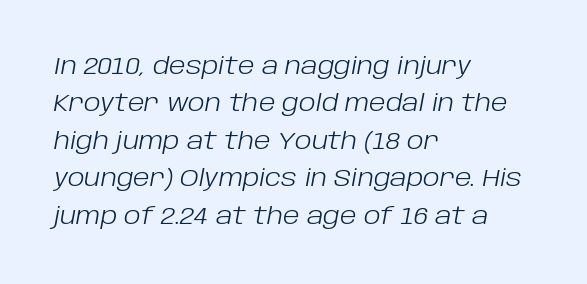
{"italic": "yes", "lean": "right", "slant_degrees": 10, "bold": "no", "underline": "no", "align": "left", "line_spacing": "normal", "line_spacing_ratio": 1.56, "letter_spacing": "normal", "letter_spacing_em": 0.0, "glyph_px": 24}
